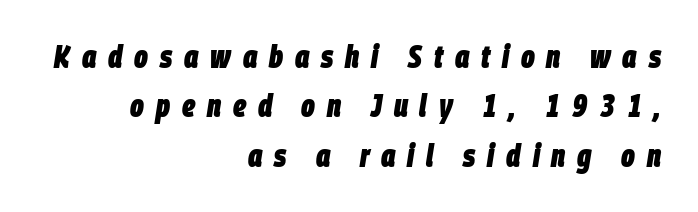
The image shows 32 px heavy, condensed type, italic (leaning right); set right-aligned, normal line spacing (1.54x), unusually wide letter spacing (+0.37 em), not underlined; low stroke contrast and a large x-height.
